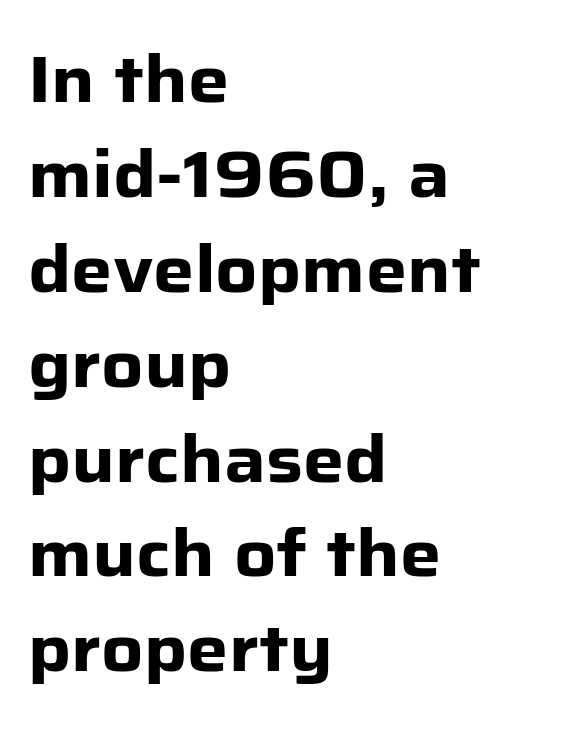
The image shows 65 px heavy sans-serif type, upright; set left-aligned, normal line spacing (1.46x), normal letter spacing, not underlined; low stroke contrast and a medium x-height.
